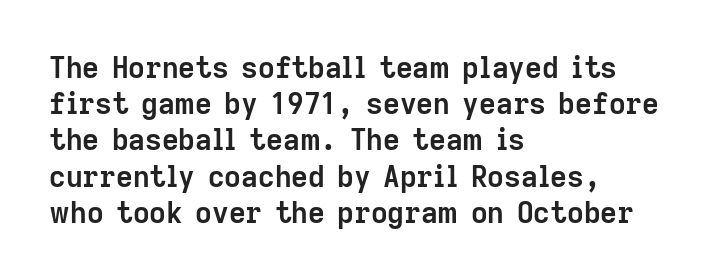
Q: Is the text bold? A: Yes.
Q: Is the text italic (slanted)? A: No, it is upright.
Q: Is the typeface a serif or a sans-serif typeface? A: Sans-serif.
Q: Is the text underlined? A: No.
Q: How is the paragraph aligned? A: Left-aligned.
Q: Is the spacing between letters normal or unusually wide? A: Normal.
Q: Is the spacing between lines tight, normal or loose? A: Normal.
Q: Width (condensed, normal, or wide)? A: Normal.
Q: Stroke contrast? A: Low.
Q: x-height? A: Medium.
Q: Monospaced? A: No.
